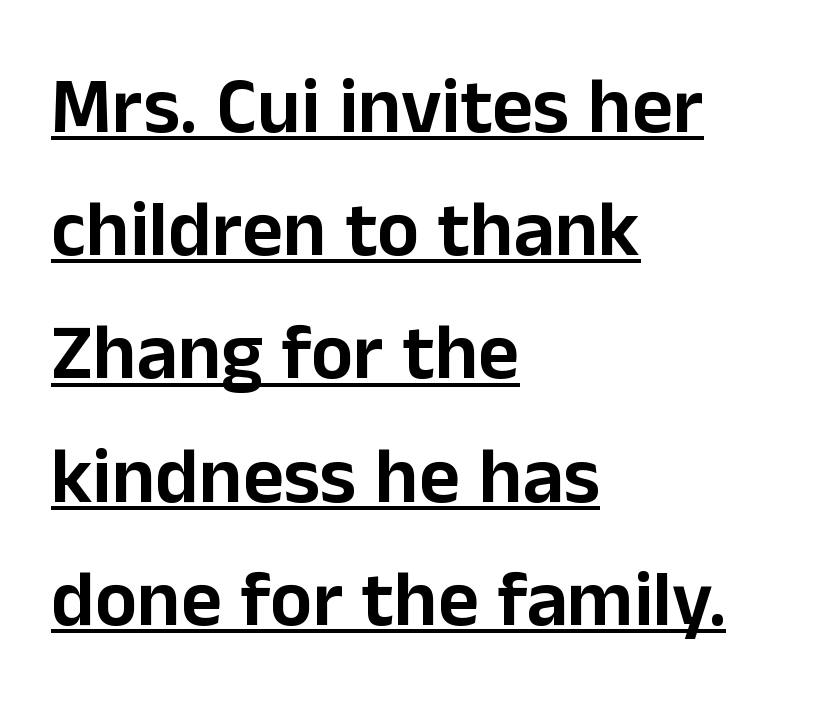
Q: Is the text italic (slanted)? A: No, it is upright.
Q: Is the typeface a serif or a sans-serif typeface? A: Sans-serif.
Q: Is the text underlined? A: Yes.
Q: How is the paragraph aligned? A: Left-aligned.
Q: Is the spacing between letters normal or unusually wide? A: Normal.
Q: Is the spacing between lines tight, normal or loose? A: Normal.
Q: Width (condensed, normal, or wide)? A: Normal.
Q: Stroke contrast? A: Low.
Q: x-height? A: Medium.
Q: Monospaced? A: No.
